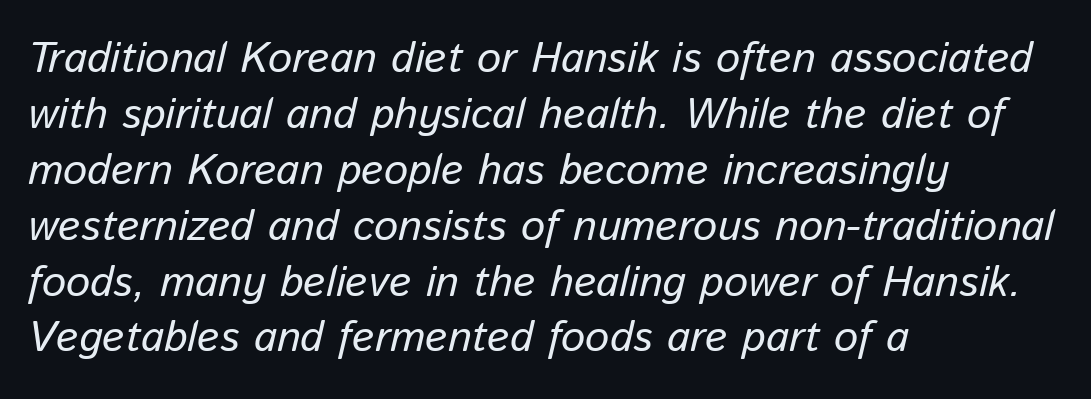
{"italic": "yes", "lean": "right", "slant_degrees": 13, "width": "normal", "stroke_contrast": "low", "x_height": "medium", "monospaced": "no", "underline": "no", "align": "left", "line_spacing": "normal", "line_spacing_ratio": 1.3, "letter_spacing": "normal", "letter_spacing_em": 0.0, "glyph_px": 43}
